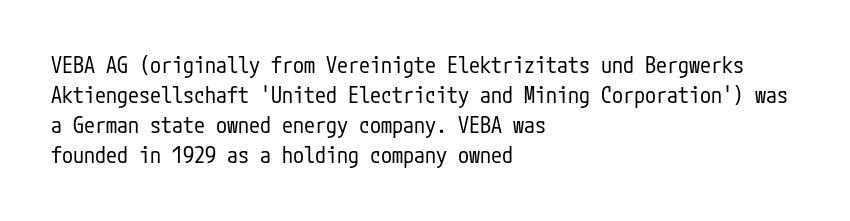
The image shows 22 px text type, upright; set left-aligned, normal line spacing (1.37x), normal letter spacing, not underlined.
